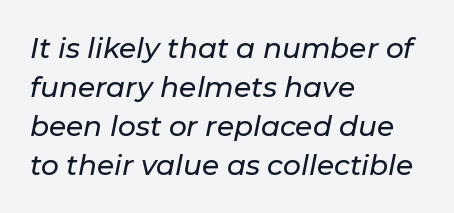
{"italic": "yes", "lean": "right", "slant_degrees": 11, "width": "normal", "stroke_contrast": "low", "x_height": "medium", "monospaced": "no", "underline": "no", "align": "left", "line_spacing": "normal", "line_spacing_ratio": 1.39, "letter_spacing": "normal", "letter_spacing_em": 0.0, "glyph_px": 28}
